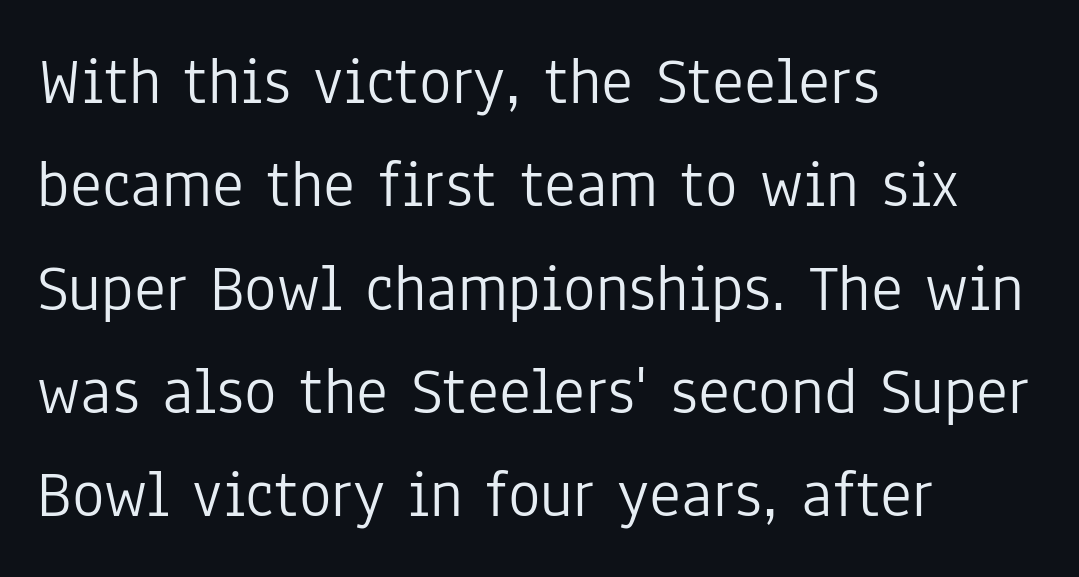
Q: Is the text bold? A: No.
Q: Is the text italic (slanted)? A: No, it is upright.
Q: Is the typeface a serif or a sans-serif typeface? A: Sans-serif.
Q: Is the text underlined? A: No.
Q: How is the paragraph aligned? A: Left-aligned.
Q: Is the spacing between letters normal or unusually wide? A: Normal.
Q: Is the spacing between lines tight, normal or loose? A: Normal.
Q: Width (condensed, normal, or wide)? A: Condensed.
Q: Stroke contrast? A: Low.
Q: x-height? A: Medium.
Q: Monospaced? A: No.
